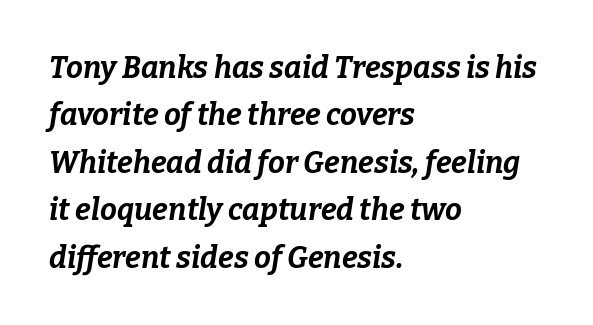
Each glyph is drawn with heavy, bold strokes. Line starts are locked; line ends wander. Quick note: interline space is typical. Glyph-to-glyph distance matches everyday printed text.
